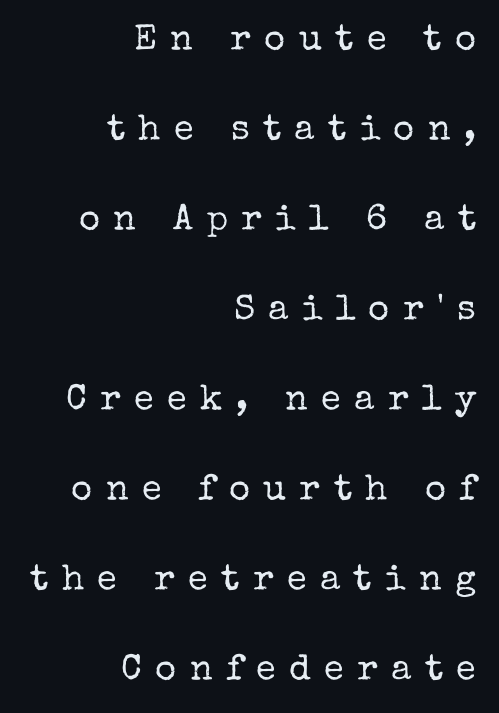
Short note: letters widely spaced. The paragraph has a hard right edge and a soft left edge. Ascenders rise straight up at ninety degrees. The words here are not underlined. Does the type have serifs? Yes, each stem ends in a small foot.
